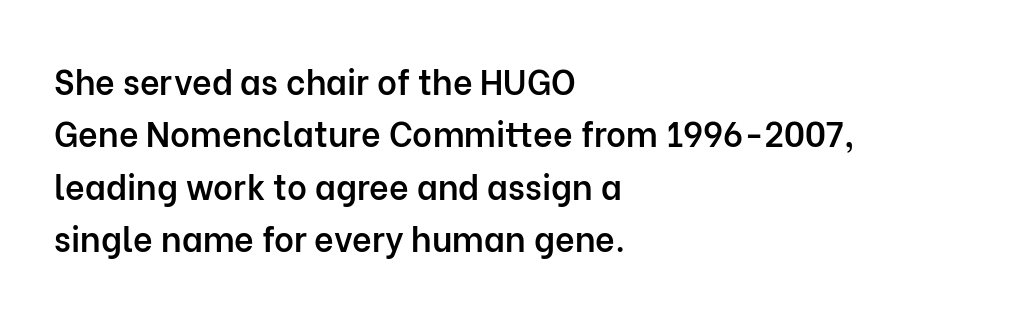
The image shows 34 px semibold sans-serif type, upright; set left-aligned, normal line spacing (1.54x), normal letter spacing, not underlined; low stroke contrast and a medium x-height.
